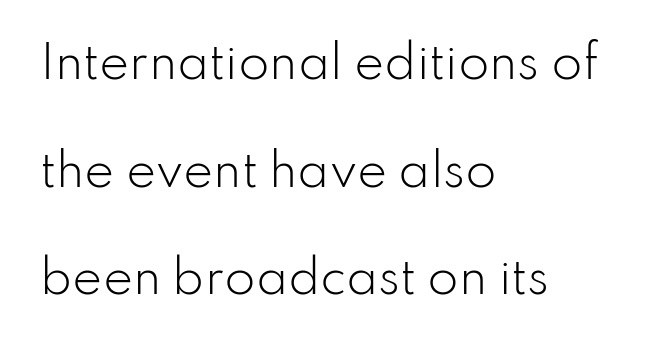
The image shows 45 px light sans-serif type, upright; set left-aligned, loose line spacing (2.39x), normal letter spacing, not underlined; low stroke contrast and a small x-height.
